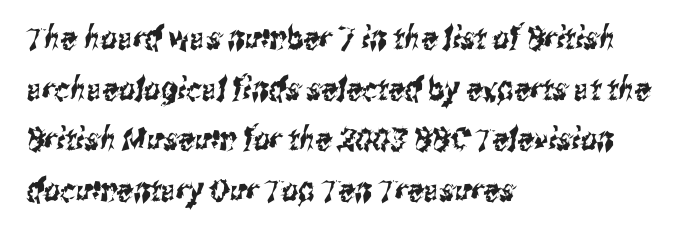
{"serif": "no", "width": "condensed", "stroke_contrast": "medium", "x_height": "medium", "monospaced": "no", "underline": "no", "align": "left", "line_spacing": "normal", "line_spacing_ratio": 1.58, "letter_spacing": "normal", "letter_spacing_em": 0.0, "glyph_px": 32}
